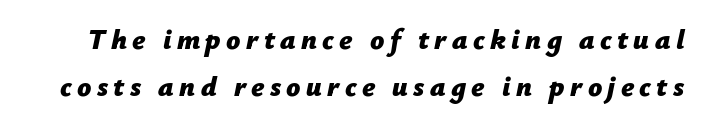
Would a proofreader flag this as italicized? Yes. As a designer I'd log this as weight 700, bold. Clear beneath every line of the passage. A typesetter would call this proportional, since set widths differ per character. The block of text has a typical density, with ordinary space between rows.
